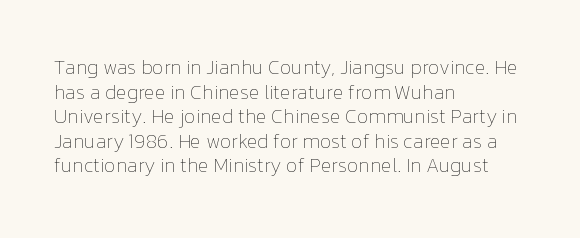
The image shows 20 px text type, upright; set left-aligned, line spacing 1.23x, normal letter spacing, not underlined.
